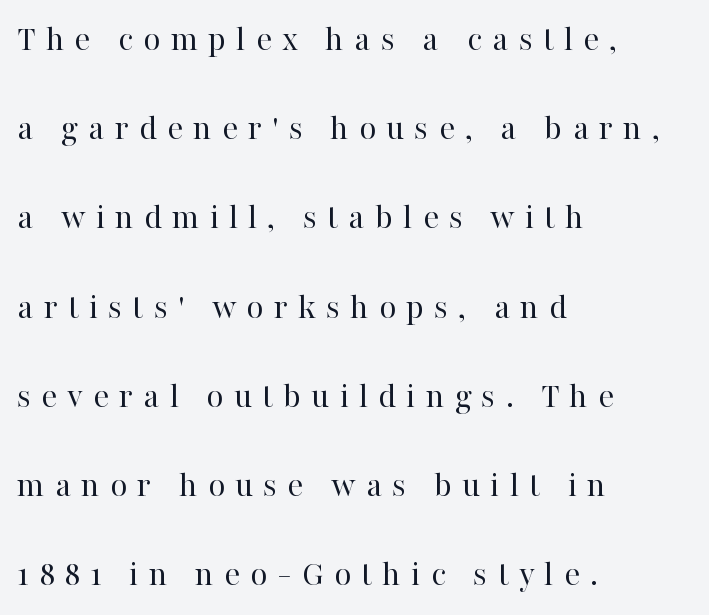
{"serif": "yes", "italic": "no", "bold": "no", "weight": "regular", "width": "normal", "stroke_contrast": "high", "x_height": "medium", "monospaced": "no", "underline": "no", "align": "left", "line_spacing": "loose", "line_spacing_ratio": 2.41, "letter_spacing": "wide", "letter_spacing_em": 0.27, "glyph_px": 37}
